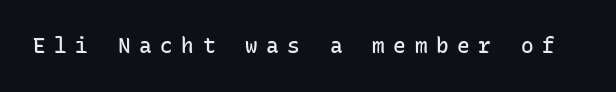
{"italic": "no", "bold": "semi", "underline": "no", "letter_spacing": "wide", "letter_spacing_em": 0.41, "glyph_px": 21}
